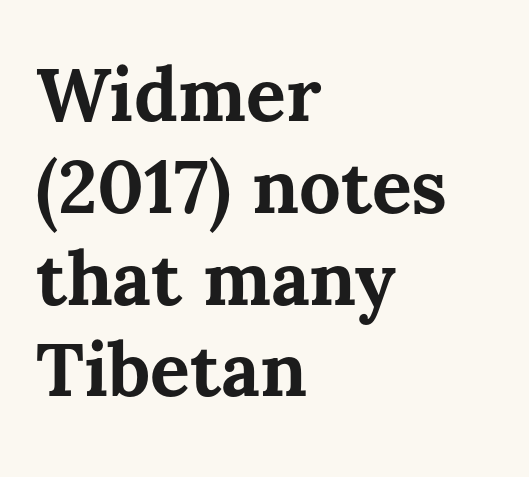
The axis of the letterforms is exactly vertical. These lines are rendered in a variable-pitch font. Bare-footed words on every line. The horizontal fit of the characters is conventional and even.
